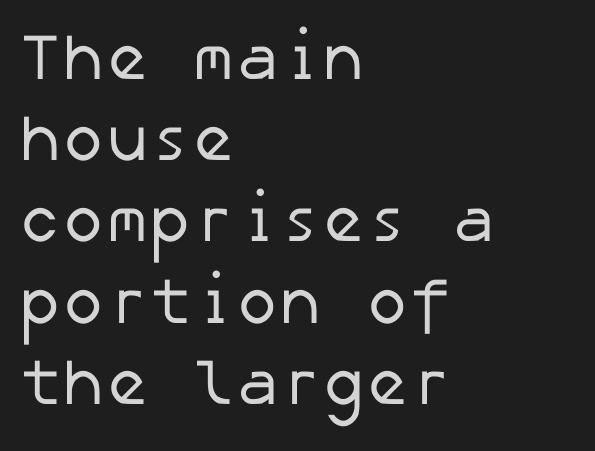
Unbolded letterforms with no extra heft. A normal amount of white space separates one row of letters from the next. The words here are not underlined. One-word summary of the alignment: left. You can tell from the bare stems that sans-serif type was used. These lines keep a tight, regular rhythm from letter to letter.
